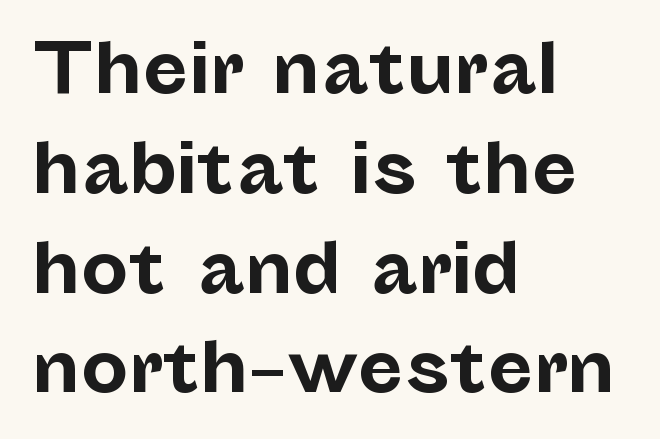
The image shows 67 px bold sans-serif type, upright; set left-aligned, normal line spacing (1.49x), normal letter spacing, not underlined; low stroke contrast and a medium x-height.
